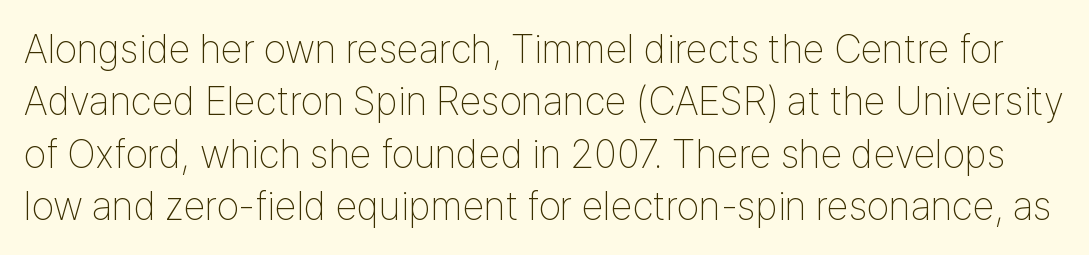
The glyphs are unaccompanied by any horizontal stroke below them. Posture: straight, roman, zero tilt. Vertical stems look standard width or narrower in stroke. This sample uses a sans-serif face.
